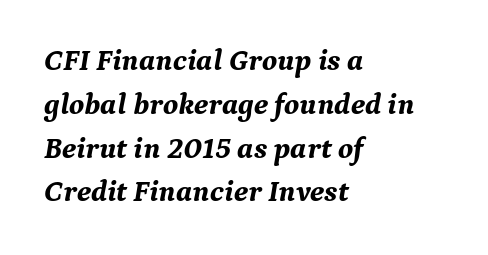
Typographically, this falls in the serif category. Notice how the passage keeps a crisp vertical edge on the left only. Character widths vary here, with narrow letters taking less room than wide ones. Nobody touched the tracking dial on this one.
